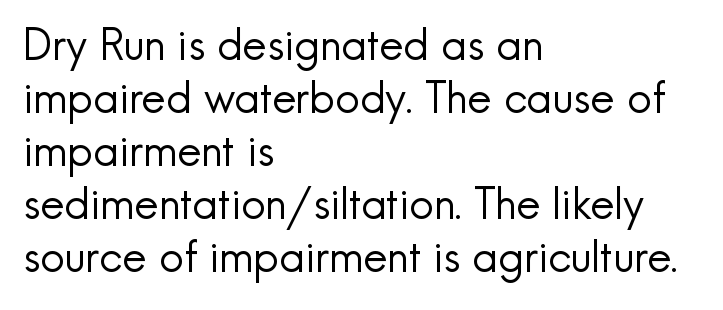
The image shows 43 px regular-weight sans-serif type, upright; set left-aligned, line spacing 1.23x, normal letter spacing, not underlined; a small x-height.
